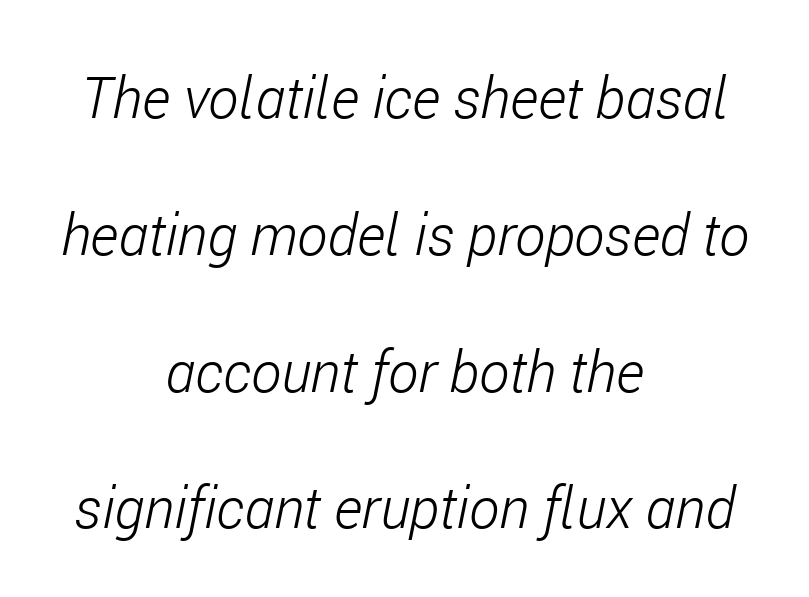
Q: Is the text bold? A: No.
Q: Is the text italic (slanted)? A: Yes, it leans right by about 11 degrees.
Q: Is the text underlined? A: No.
Q: How is the paragraph aligned? A: Centered.
Q: Is the spacing between letters normal or unusually wide? A: Normal.
Q: Is the spacing between lines tight, normal or loose? A: Loose.
Q: Width (condensed, normal, or wide)? A: Condensed.
Q: Stroke contrast? A: Low.
Q: x-height? A: Medium.
Q: Monospaced? A: No.
